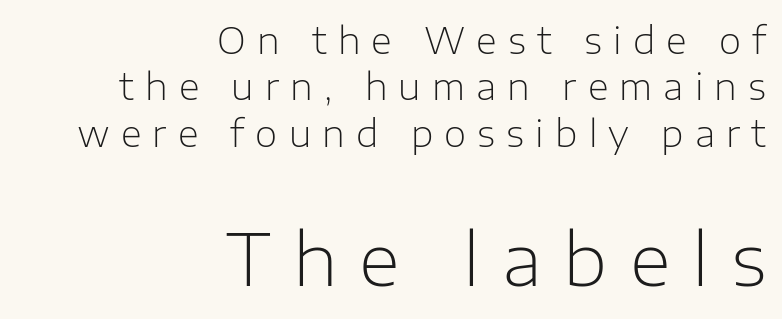
{"serif": "no", "italic": "no", "bold": "no", "weight": "light", "width": "normal", "stroke_contrast": "low", "x_height": "medium", "monospaced": "no", "underline": "no", "align": "right", "line_spacing": "normal", "line_spacing_ratio": 1.29, "letter_spacing": "wide", "letter_spacing_em": 0.31, "larger_block": "second", "size_ratio": 1.97, "glyph_px": 71}
